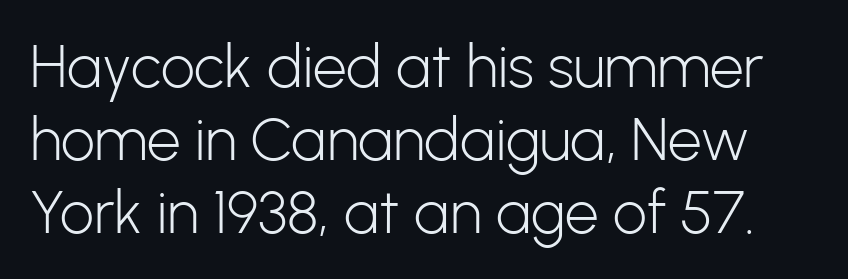
The image shows 60 px light sans-serif type, upright; set line spacing 1.22x, normal letter spacing, not underlined; low stroke contrast and a medium x-height.
